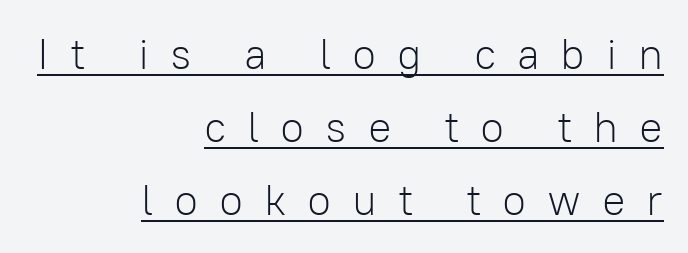
The image shows 44 px light sans-serif type, upright; set right-aligned, normal line spacing (1.66x), unusually wide letter spacing (+0.47 em), underlined; low stroke contrast and a medium x-height.
